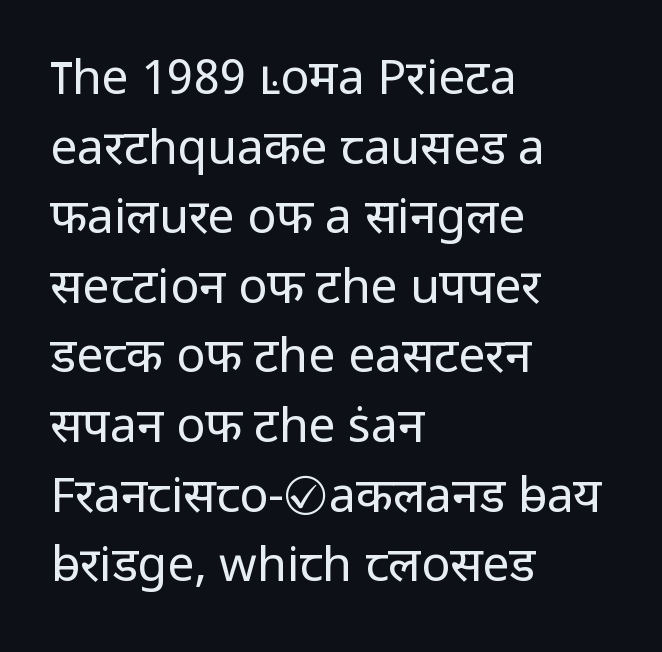
Glyph-to-glyph distance matches everyday printed text. The rendering anchors every line to the left-hand side. Font category for this specimen: sans-serif. Line spacing here is normal. Glance below the letters and you will spot only blank space.
